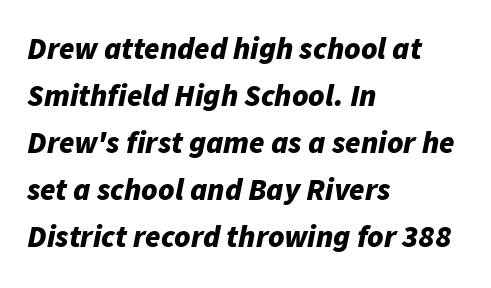
Q: Is the text bold? A: Yes.
Q: Is the text italic (slanted)? A: Yes, it leans right by about 11 degrees.
Q: Is the text underlined? A: No.
Q: How is the paragraph aligned? A: Left-aligned.
Q: Is the spacing between letters normal or unusually wide? A: Normal.
Q: Is the spacing between lines tight, normal or loose? A: Normal.
Q: Width (condensed, normal, or wide)? A: Normal.
Q: Stroke contrast? A: Low.
Q: x-height? A: Medium.
Q: Monospaced? A: No.
